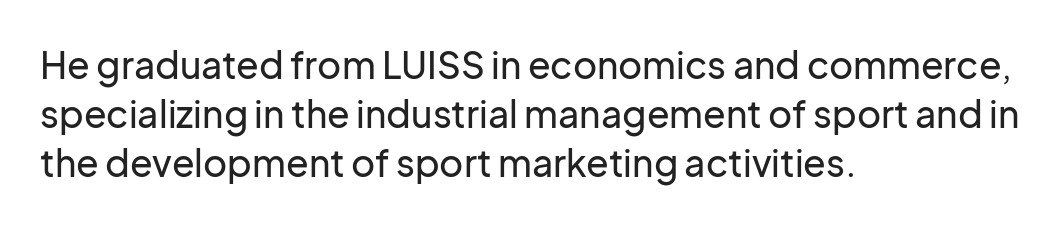
The line texture is even and compact thanks to regular tracking. Typeset ragged right — the left edge is the straight one. Clear beneath every line of the passage. The vertical gap from one line to the next is medium.
